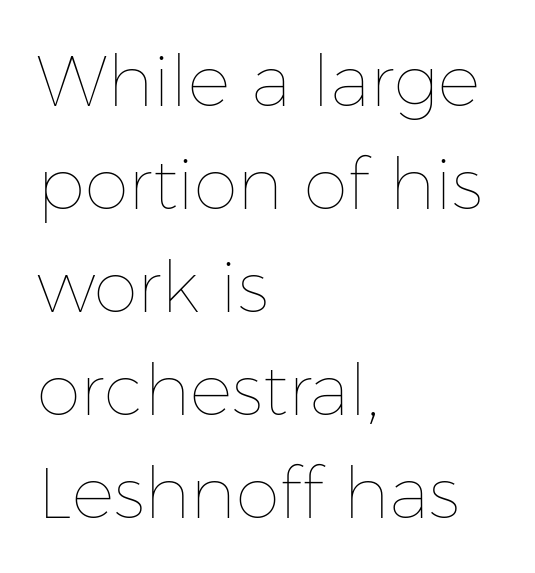
The letters sit at their default tracking, neither squeezed nor spread. Does the leading feel generous? No, just average. Stem width sits at or under what a default text font uses. The setting favours the left margin, as ordinary paragraphs usually do.
